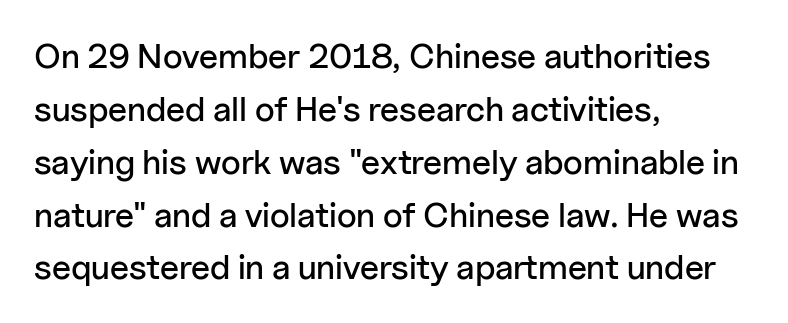
The gap between lines stays unmarked. Is there much room between lines? A standard amount, neither cramped nor airy. Inter-character spacing is left at the font's built-in metrics. The rendering anchors every line to the left-hand side. This is roman type, the default non-slanted kind.
